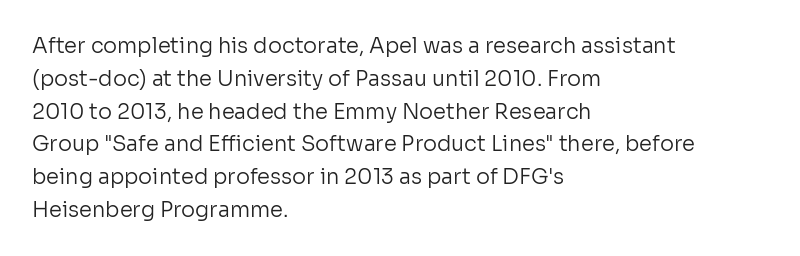
The image shows 21 px text type, upright; set left-aligned, normal line spacing (1.56x), normal letter spacing, not underlined.
